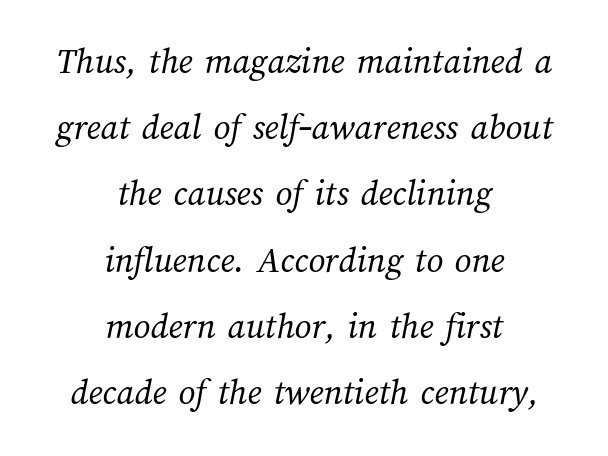
{"bold": "no", "weight": "regular", "width": "normal", "stroke_contrast": "medium", "x_height": "medium", "monospaced": "no", "underline": "no", "align": "center", "line_spacing_ratio": 1.79, "letter_spacing": "normal", "letter_spacing_em": 0.0, "glyph_px": 37}
